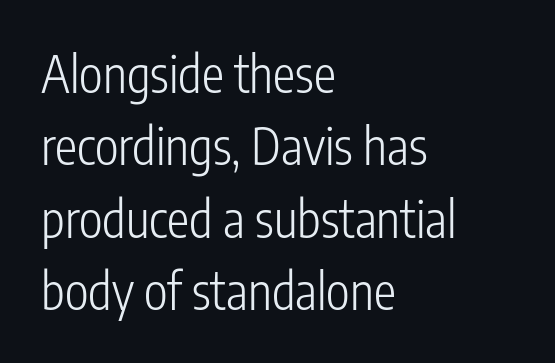
The gaps between neighbouring characters are ordinary and unremarkable. Each line starts at the same left margin while the right side varies. Regular leading. The glyphs are unaccompanied by any horizontal stroke below them. Looks like regular typesetting: each glyph gets only the width it needs. Notice how the stems are strictly vertical — no italics here.
